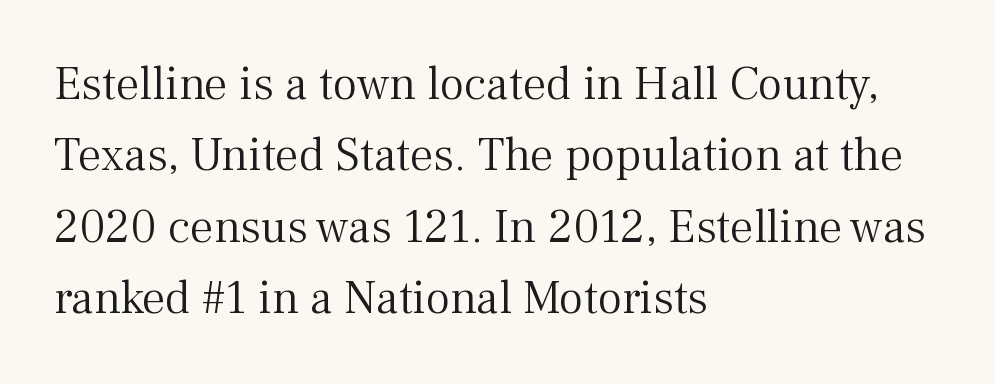
Varying glyph widths throughout — classic text-font behaviour. Leading matches the norm, producing a regular column. Every character sits straight up, as roman type does. Notice how the passage keeps a crisp vertical edge on the left only. Lines of text with bare space underneath.
